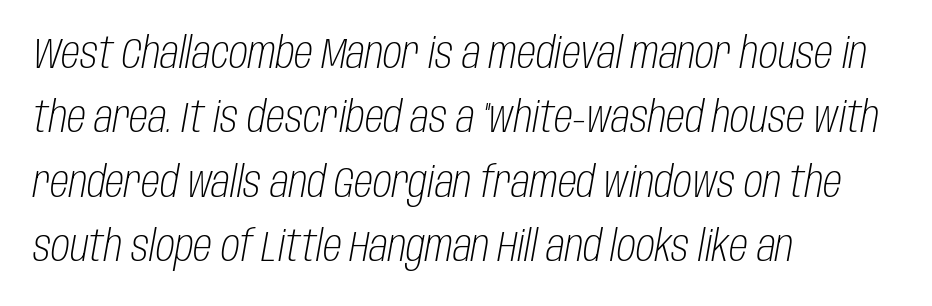
Q: Is the text bold? A: No.
Q: Is the text italic (slanted)? A: Yes, it leans right by about 10 degrees.
Q: Is the text underlined? A: No.
Q: How is the paragraph aligned? A: Left-aligned.
Q: Is the spacing between letters normal or unusually wide? A: Normal.
Q: Is the spacing between lines tight, normal or loose? A: Normal.
Q: Width (condensed, normal, or wide)? A: Condensed.
Q: Stroke contrast? A: Low.
Q: x-height? A: Large.
Q: Monospaced? A: No.
